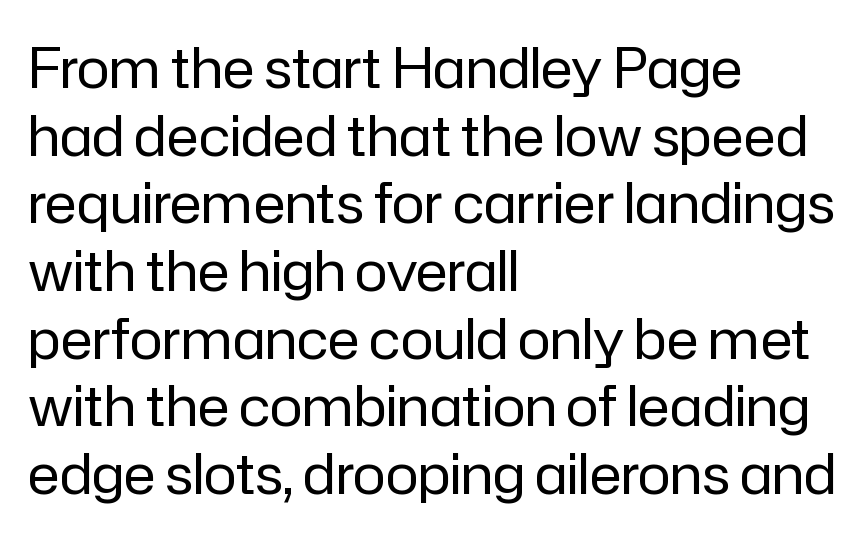
Varying glyph widths throughout — classic text-font behaviour. A bare baseline throughout the passage. Posture: vertical. Is this a heavy cut? Hardly; it is regular or lighter. The face used here is a sans, in the tradition of grotesques and geometrics.
